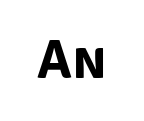
{"serif": "no", "bold": "yes", "weight": "bold", "width": "normal", "stroke_contrast": "low", "x_height": "large", "monospaced": "no", "underline": "no", "letter_spacing": "normal", "letter_spacing_em": 0.0, "glyph_px": 55}
